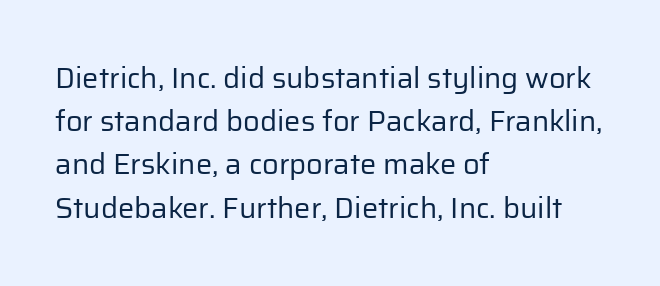
Observe the absence of serifs on each vertical stroke in this sample. Short and long lines alike share a common starting point at left. Think standard paragraph weight, or any step lighter than that. The rendering uses natural spacing where letterforms have individual widths. Glyph-to-glyph distance matches everyday printed text. The lettering stays uniformly vertical, giving the passage a roman look.
